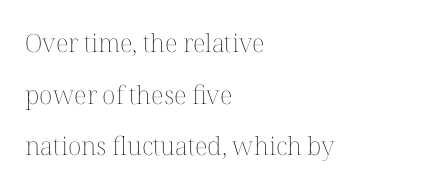
The face looks like a standard text weight, possibly lighter. This sample uses plain, unmodified letter spacing. Nope, not italic — everything's standing straight. Rule under the text: the space is simply empty.
